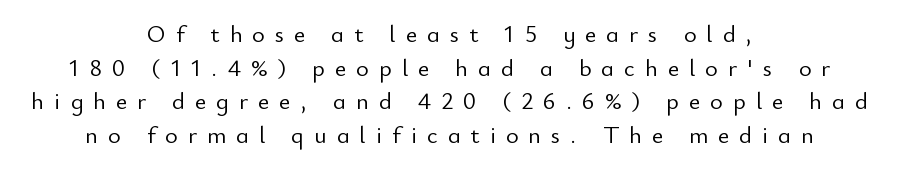
{"italic": "no", "bold": "no", "underline": "no", "align": "center", "line_spacing": "normal", "line_spacing_ratio": 1.4, "letter_spacing": "wide", "letter_spacing_em": 0.42, "glyph_px": 24}
